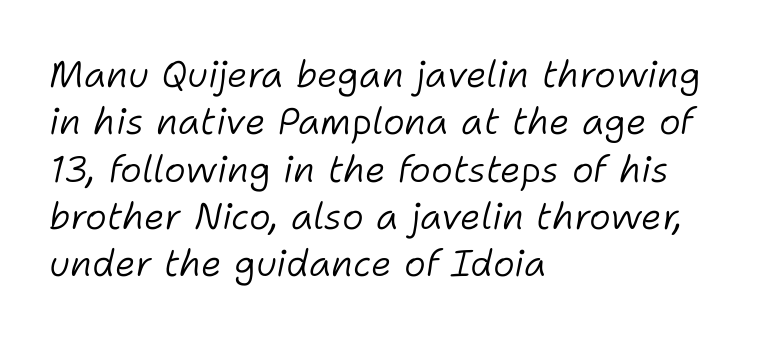
{"italic": "yes", "lean": "right", "slant_degrees": 11, "bold": "no", "weight": "light", "width": "normal", "stroke_contrast": "low", "x_height": "medium", "monospaced": "no", "underline": "no", "align": "left", "line_spacing": "normal", "line_spacing_ratio": 1.28, "letter_spacing": "normal", "letter_spacing_em": 0.0, "glyph_px": 37}
